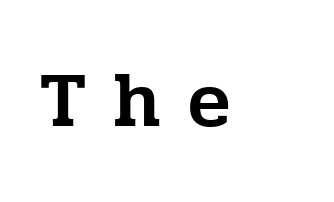
Q: Is the text italic (slanted)? A: No, it is upright.
Q: Is the typeface a serif or a sans-serif typeface? A: Serif.
Q: Is the text underlined? A: No.
Q: How is the paragraph aligned? A: Left-aligned.
Q: Is the spacing between letters normal or unusually wide? A: Unusually wide.
Q: Width (condensed, normal, or wide)? A: Normal.
Q: Stroke contrast? A: Low.
Q: x-height? A: Medium.
Q: Monospaced? A: No.
